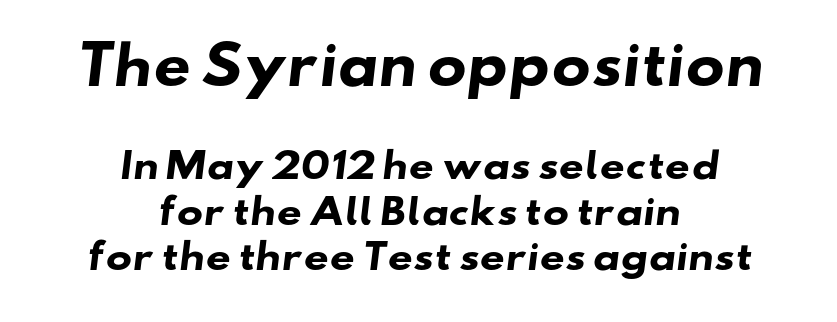
{"serif": "no", "bold": "yes", "weight": "heavy", "width": "wide", "stroke_contrast": "low", "x_height": "small", "monospaced": "no", "underline": "no", "align": "center", "line_spacing": "normal", "line_spacing_ratio": 1.3, "letter_spacing": "normal", "letter_spacing_em": 0.0, "larger_block": "first", "size_ratio": 1.49, "glyph_px": 52}
